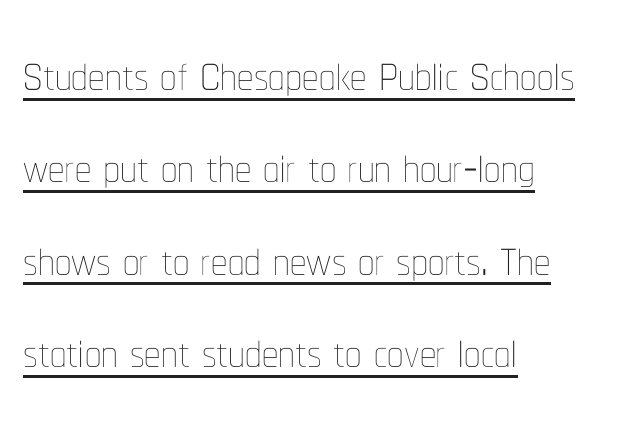
The image shows 65 px thin, condensed type, upright; set left-aligned, normal line spacing (1.42x), normal letter spacing, underlined; low stroke contrast and a medium x-height.
